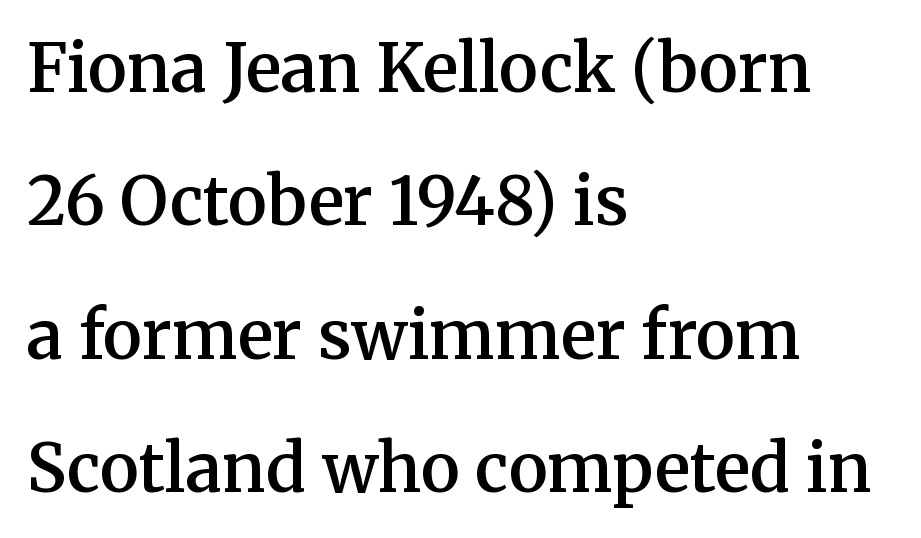
Q: Is the text bold? A: Semi-bold.
Q: Is the text italic (slanted)? A: No, it is upright.
Q: Is the typeface a serif or a sans-serif typeface? A: Serif.
Q: Is the text underlined? A: No.
Q: How is the paragraph aligned? A: Left-aligned.
Q: Is the spacing between letters normal or unusually wide? A: Normal.
Q: Is the spacing between lines tight, normal or loose? A: Loose.
Q: Width (condensed, normal, or wide)? A: Normal.
Q: Stroke contrast? A: Medium.
Q: x-height? A: Medium.
Q: Monospaced? A: No.
